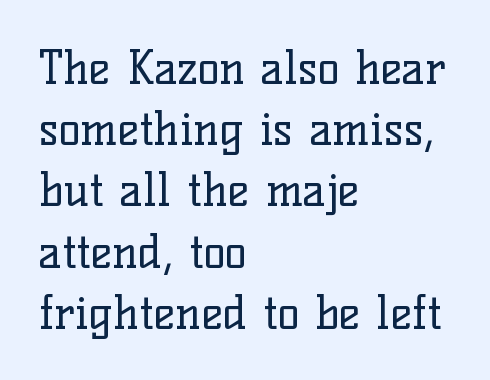
Do the characters align in a grid? No, the font is proportional. The vertical gap from one line to the next is medium. The letterforms sit at book weight or below. The typography opts for an upright posture over an oblique one. Where is the straight margin? On the left. These lines are composed in type with serifs.
